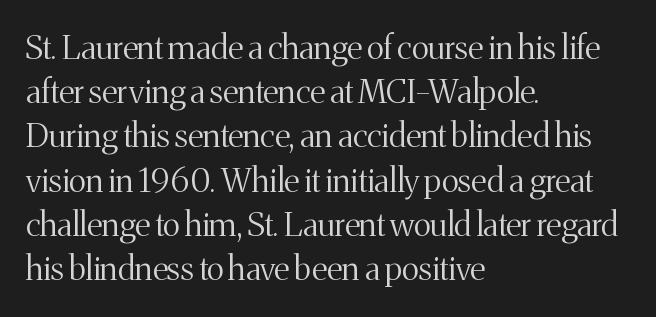
The image shows 33 px light serif type, upright; set left-aligned, normal line spacing (1.34x), normal letter spacing, not underlined; medium stroke contrast and a medium x-height.
